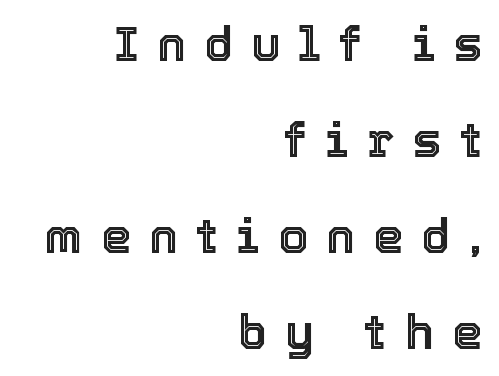
These lines have a slow, spaced-out rhythm from letter to letter. The space beneath each line is pristine and unruled. In terms of posture, this sample is upright. These lines are set flush right with a ragged left edge. Spacing verdict: proportional, widths tailored to each character.
